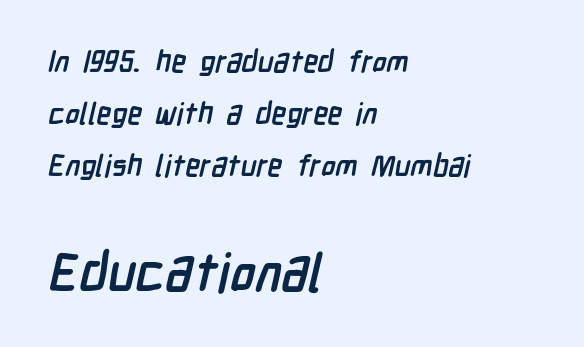
{"serif": "no", "bold": "yes", "weight": "semibold", "width": "condensed", "stroke_contrast": "low", "x_height": "medium", "monospaced": "no", "underline": "no", "align": "left", "line_spacing_ratio": 1.74, "letter_spacing": "normal", "letter_spacing_em": 0.0, "larger_block": "second", "size_ratio": 1.77, "glyph_px": 53}
